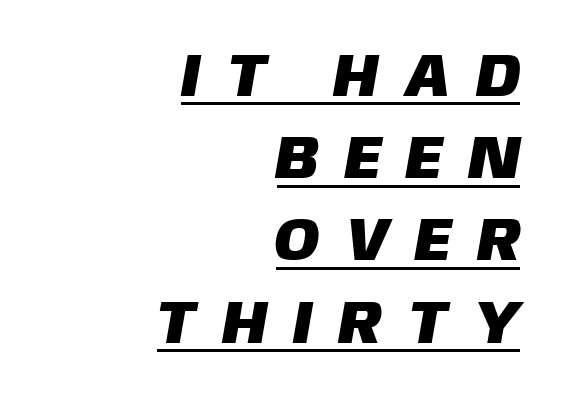
Q: Is the typeface a serif or a sans-serif typeface? A: Sans-serif.
Q: Is the text underlined? A: Yes.
Q: How is the paragraph aligned? A: Right-aligned.
Q: Is the spacing between letters normal or unusually wide? A: Unusually wide.
Q: Is the spacing between lines tight, normal or loose? A: Normal.
Q: Width (condensed, normal, or wide)? A: Normal.
Q: Stroke contrast? A: Low.
Q: x-height? A: Large.
Q: Monospaced? A: No.
